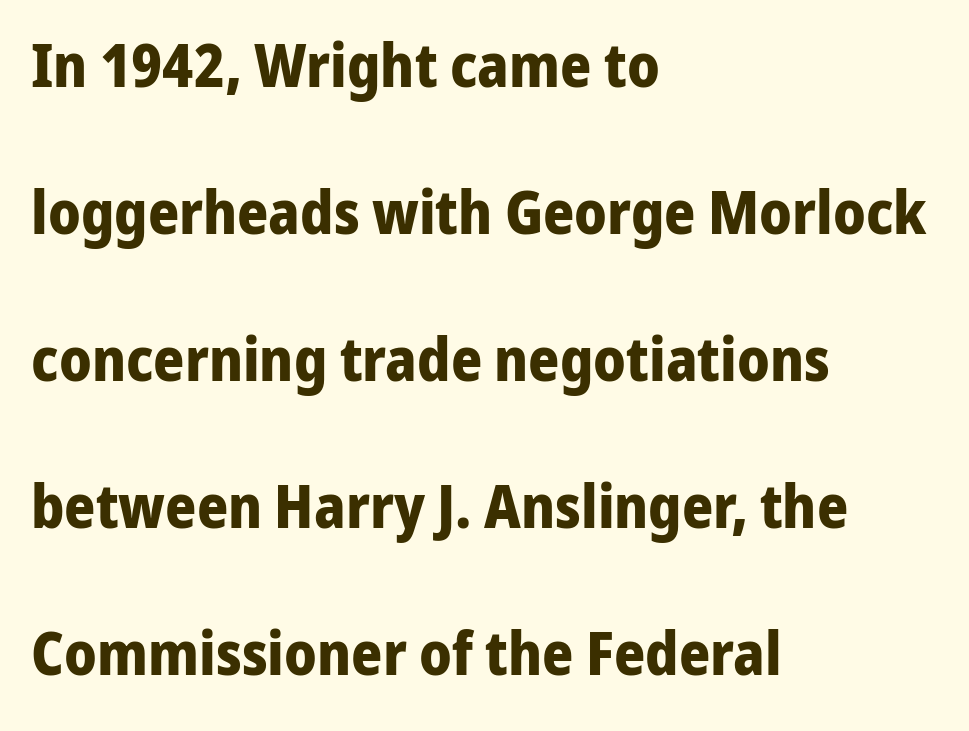
Q: Is the text bold? A: Yes.
Q: Is the text italic (slanted)? A: No, it is upright.
Q: Is the typeface a serif or a sans-serif typeface? A: Sans-serif.
Q: Is the text underlined? A: No.
Q: How is the paragraph aligned? A: Left-aligned.
Q: Is the spacing between letters normal or unusually wide? A: Normal.
Q: Is the spacing between lines tight, normal or loose? A: Loose.
Q: Width (condensed, normal, or wide)? A: Normal.
Q: Stroke contrast? A: Low.
Q: x-height? A: Medium.
Q: Monospaced? A: No.
